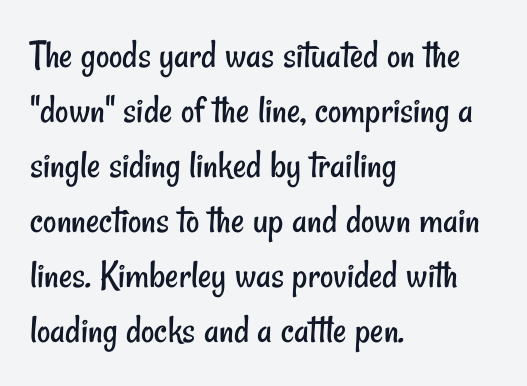
The image shows 41 px regular-weight, condensed sans-serif type; set left-aligned, normal line spacing (1.34x), normal letter spacing, not underlined; low stroke contrast and a small x-height.
